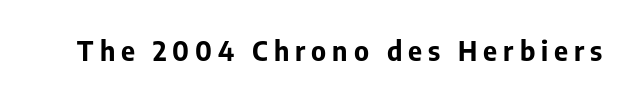
{"italic": "no", "bold": "yes", "underline": "no", "letter_spacing": "wide", "letter_spacing_em": 0.22, "glyph_px": 27}
